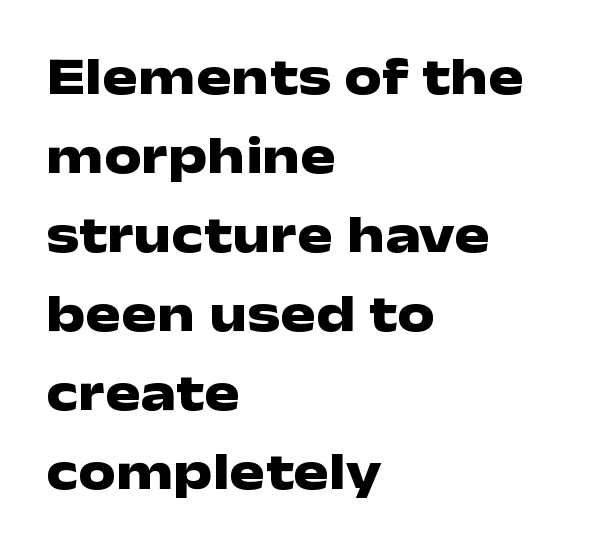
Honestly, there is no underline to notice here at all. Are there feet on the stems? There aren't — it's a sans. Style check: upright. The compositor pushed each line to the left boundary.
